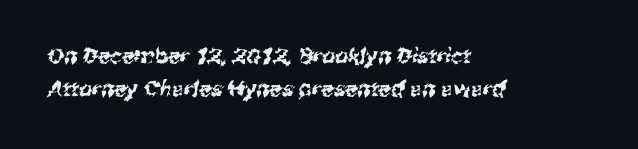
{"underline": "no", "align": "left", "line_spacing": "normal", "line_spacing_ratio": 1.56, "letter_spacing": "normal", "letter_spacing_em": 0.0, "glyph_px": 21}
